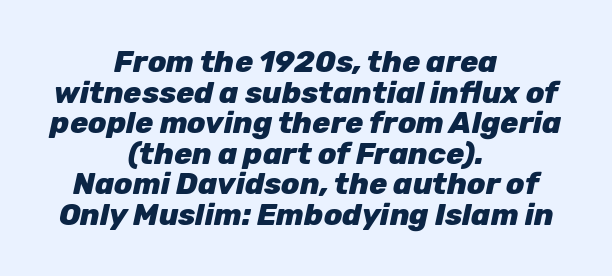
These lines are rendered in a variable-pitch font. Anything drawn beneath the words? Only blank space. Observe the ordinary spacing: letters are neighbours, not strangers. The face used here has a pronounced slope to its letters. A centered setting, common on invitations and titles, is used for this passage. Thick stems and heavy bowls — unmistakably bold.
